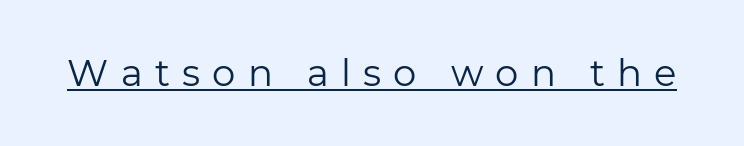
The image shows 37 px regular-weight sans-serif type, upright; set unusually wide letter spacing (+0.33 em), underlined; low stroke contrast and a medium x-height.
